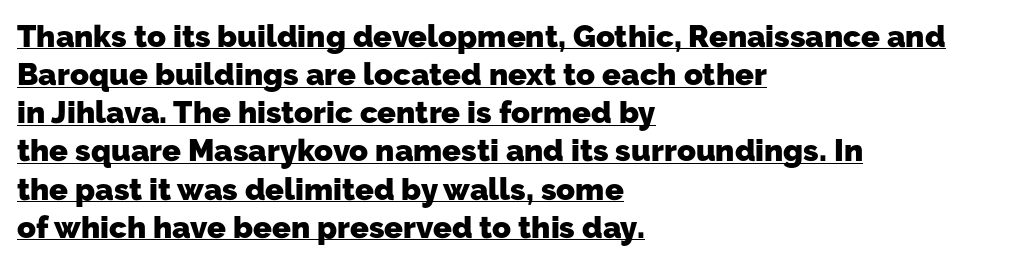
Q: Is the text bold? A: Yes.
Q: Is the typeface a serif or a sans-serif typeface? A: Sans-serif.
Q: Is the text underlined? A: Yes.
Q: How is the paragraph aligned? A: Left-aligned.
Q: Is the spacing between letters normal or unusually wide? A: Normal.
Q: Width (condensed, normal, or wide)? A: Normal.
Q: Stroke contrast? A: Low.
Q: x-height? A: Medium.
Q: Monospaced? A: No.
